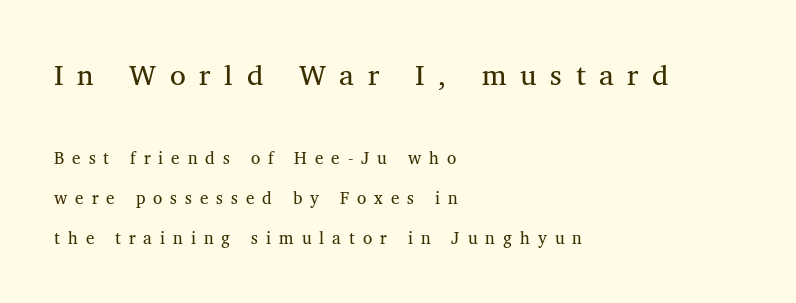
Summary of weight: not heavy and not bold. Which chunk is bigger? The first one — the top block dwarfs the bottom. Leading: increased. You could only call the tracking loose — the letters float apart. Unlike a clean sans, this face finishes its strokes with serifs. The text block is weighted toward the left margin, trailing off unevenly rightward.
